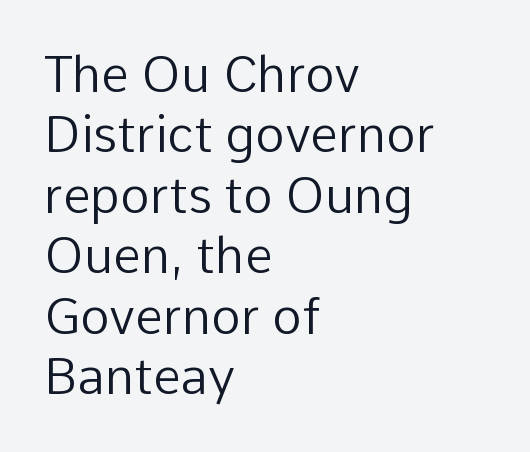
The strokes carry an ordinary text weight at most. The setting favours the left margin, as ordinary paragraphs usually do. How are the letters spaced? Ordinarily, with no added tracking. You could not count columns in this text — the font is proportionally spaced. These lines were composed using upright roman letters. Words float on clear page, feet unadorned.
